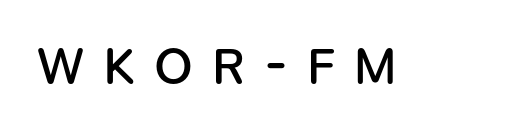
The image shows 50 px semibold sans-serif type, upright; set unusually wide letter spacing (+0.39 em), not underlined; low stroke contrast and a medium x-height.
